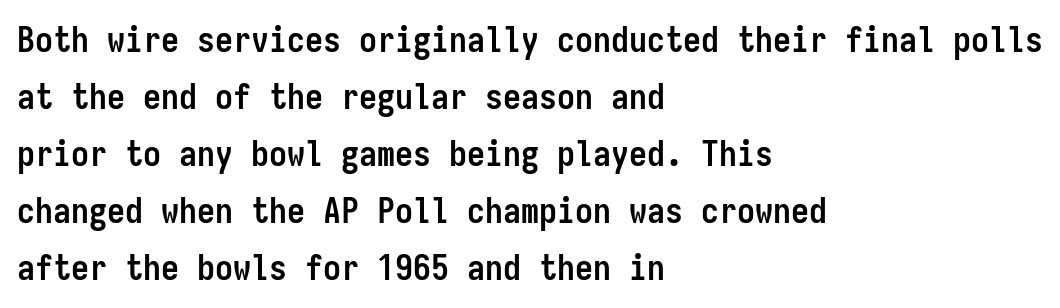
{"serif": "no", "italic": "no", "bold": "yes", "weight": "semibold", "width": "condensed", "stroke_contrast": "low", "x_height": "medium", "monospaced": "yes", "underline": "no", "align": "left", "line_spacing": "normal", "line_spacing_ratio": 1.58, "letter_spacing": "normal", "letter_spacing_em": 0.0, "glyph_px": 36}
